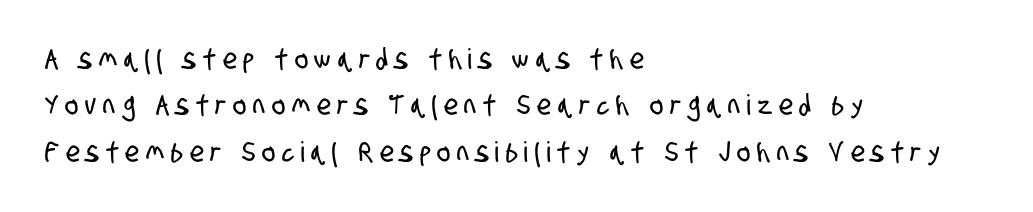
Q: Is the typeface a serif or a sans-serif typeface? A: Sans-serif.
Q: Is the text underlined? A: No.
Q: How is the paragraph aligned? A: Left-aligned.
Q: Is the spacing between letters normal or unusually wide? A: Unusually wide.
Q: Is the spacing between lines tight, normal or loose? A: Normal.
Q: Width (condensed, normal, or wide)? A: Condensed.
Q: Stroke contrast? A: Low.
Q: x-height? A: Large.
Q: Monospaced? A: No.
